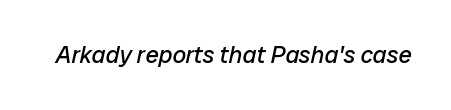
{"italic": "yes", "lean": "right", "slant_degrees": 12, "bold": "no", "underline": "no", "letter_spacing": "normal", "letter_spacing_em": 0.0, "glyph_px": 24}
